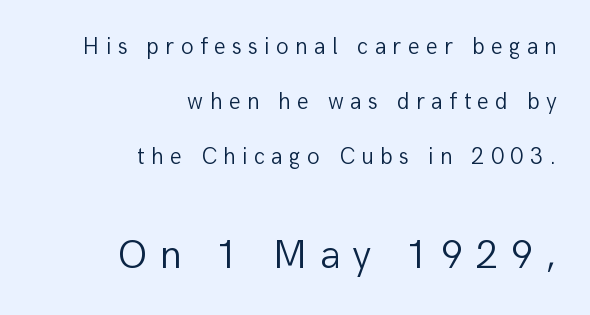
The image shows 41 px light sans-serif type, upright; set right-aligned, loose line spacing (2.4x), unusually wide letter spacing (+0.28 em), not underlined; the second (bottom) block is 1.78x larger; low stroke contrast and a medium x-height.
